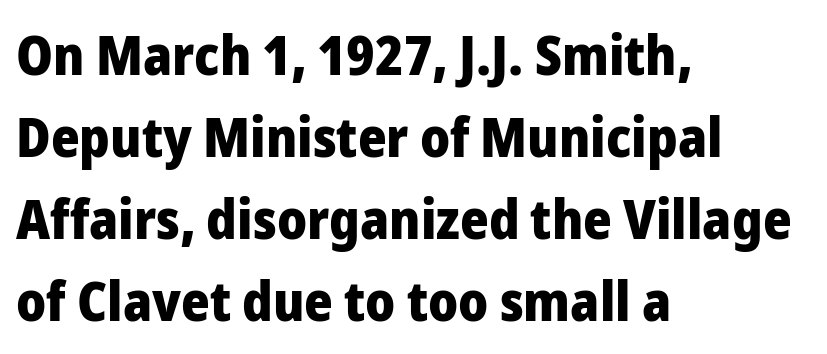
A typesetter would call this leading conventional body-copy spacing. All the whitespace from short lines collects on the right. Look at the tracking — it's just the regular setting, nothing added. Bold? Absolutely — the strokes are thick and heavy. Upright lettering throughout.
